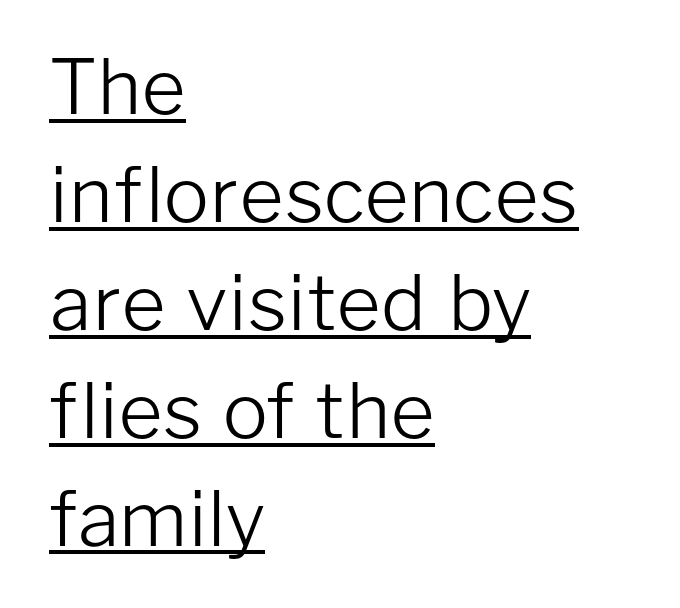
The image shows 76 px light sans-serif type, upright; set left-aligned, normal line spacing (1.42x), normal letter spacing, underlined; low stroke contrast and a medium x-height.
